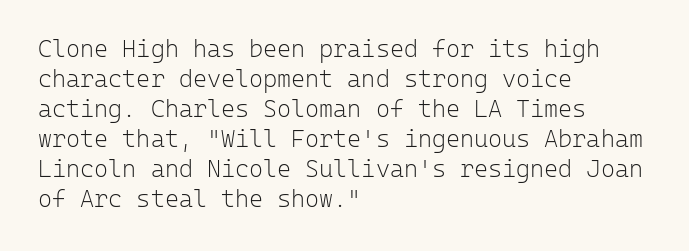
Honestly, there is no underline to notice here at all. The font's upright variant was chosen for this text. Horizontally, the lines are justified to the leading edge only. Bold? No — there's no thickening of the strokes.
